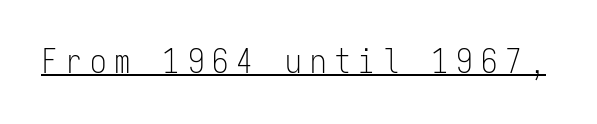
The image shows 33 px light, condensed sans-serif type, upright, monospaced; set unusually wide letter spacing (+0.24 em), underlined; low stroke contrast and a medium x-height.
